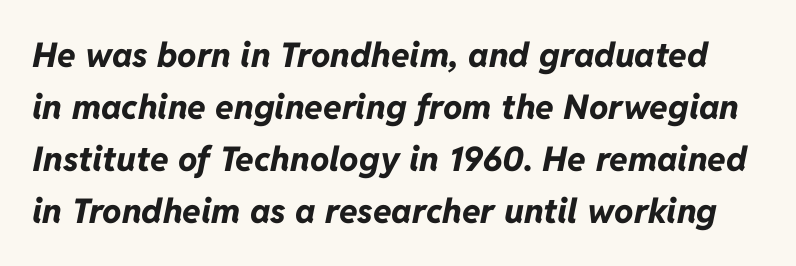
{"italic": "yes", "lean": "right", "slant_degrees": 11, "bold": "yes", "weight": "bold", "width": "normal", "stroke_contrast": "low", "x_height": "medium", "monospaced": "no", "underline": "no", "line_spacing": "normal", "line_spacing_ratio": 1.53, "letter_spacing": "normal", "letter_spacing_em": 0.0, "glyph_px": 34}
